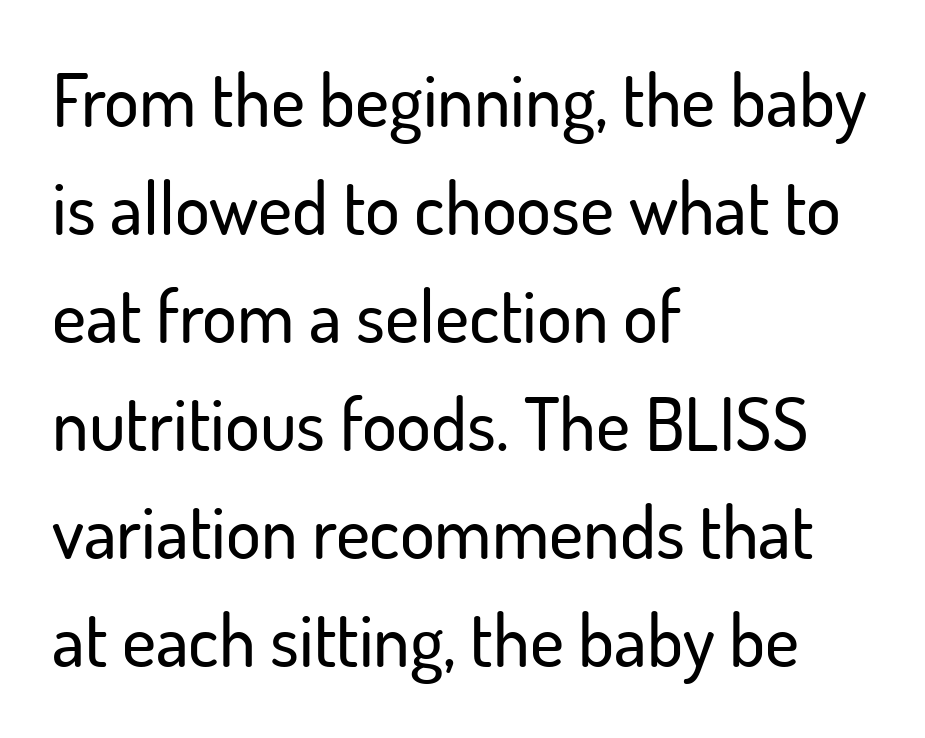
Q: Is the text italic (slanted)? A: No, it is upright.
Q: Is the typeface a serif or a sans-serif typeface? A: Sans-serif.
Q: Is the text underlined? A: No.
Q: How is the paragraph aligned? A: Left-aligned.
Q: Is the spacing between letters normal or unusually wide? A: Normal.
Q: Is the spacing between lines tight, normal or loose? A: Normal.
Q: Width (condensed, normal, or wide)? A: Normal.
Q: Stroke contrast? A: Low.
Q: x-height? A: Small.
Q: Monospaced? A: No.
